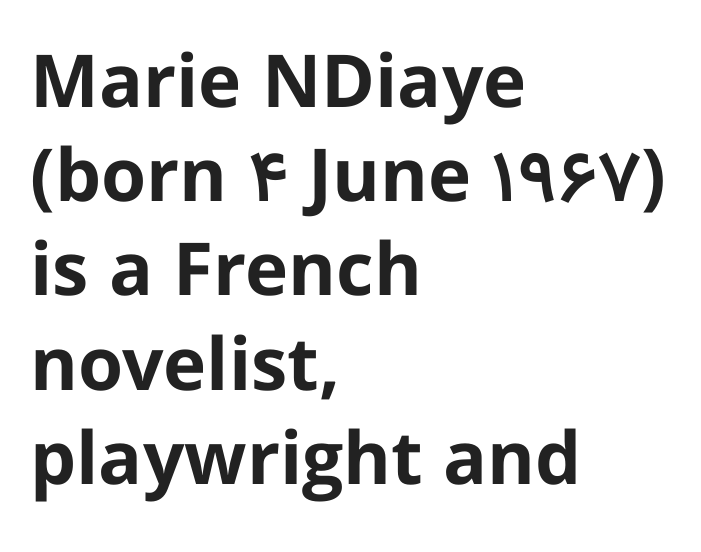
Q: Is the text bold? A: Yes.
Q: Is the text italic (slanted)? A: No, it is upright.
Q: Is the typeface a serif or a sans-serif typeface? A: Sans-serif.
Q: Is the text underlined? A: No.
Q: How is the paragraph aligned? A: Left-aligned.
Q: Is the spacing between letters normal or unusually wide? A: Normal.
Q: Is the spacing between lines tight, normal or loose? A: Normal.
Q: Width (condensed, normal, or wide)? A: Normal.
Q: Stroke contrast? A: Low.
Q: x-height? A: Medium.
Q: Monospaced? A: No.
